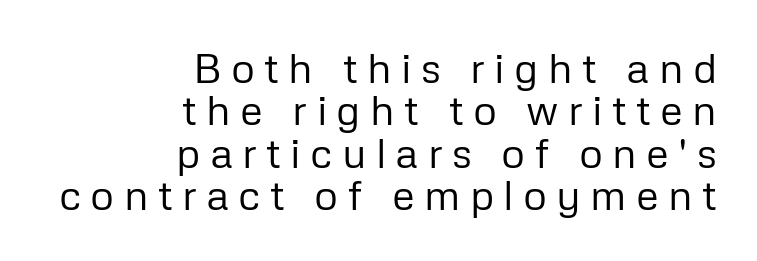
If you measured baseline to baseline, you'd find a short distance. Posture: vertical. The passage shown is typeset with a sans-serif family. Check the space under the baseline: it is left empty. No chunkiness to these letters — they're not bold. Reading down the block, your eye finds every line finishing at a fixed right position.
